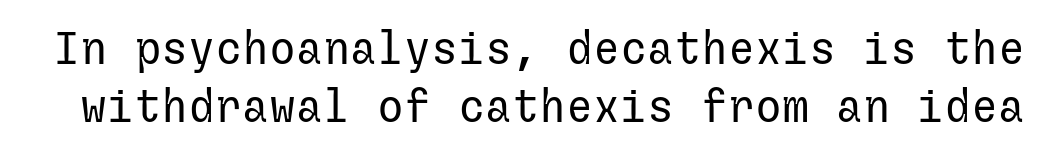
{"serif": "no", "italic": "no", "bold": "no", "weight": "regular", "width": "normal", "stroke_contrast": "low", "x_height": "medium", "underline": "no", "line_spacing": "normal", "line_spacing_ratio": 1.3, "letter_spacing": "normal", "letter_spacing_em": 0.0, "glyph_px": 45}
